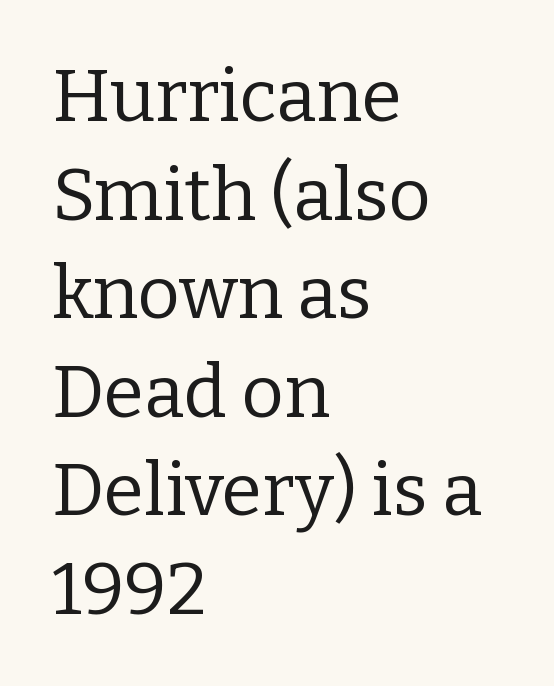
The image shows 73 px regular-weight serif type, upright; set left-aligned, normal line spacing (1.35x), normal letter spacing, not underlined; low stroke contrast and a medium x-height.
